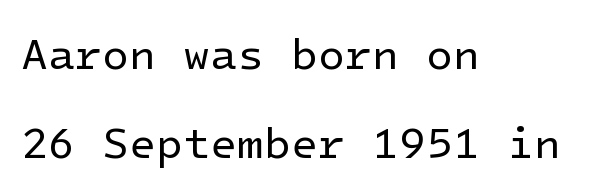
{"serif": "no", "italic": "no", "bold": "no", "weight": "regular", "width": "normal", "stroke_contrast": "low", "x_height": "medium", "underline": "no", "align": "left", "line_spacing": "loose", "line_spacing_ratio": 2.02, "letter_spacing": "normal", "letter_spacing_em": 0.0, "glyph_px": 44}
